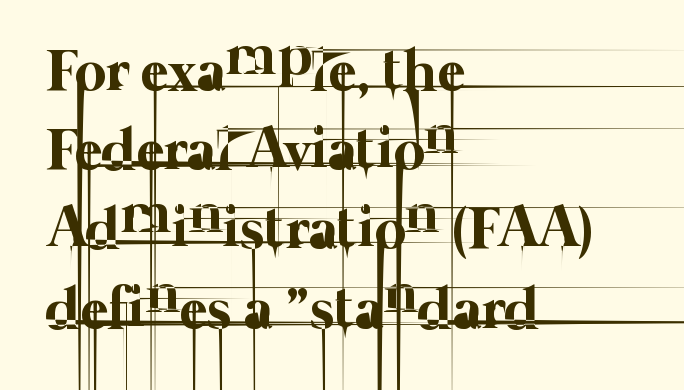
The weight would be labelled regular, book, light, or lighter still. Spacing verdict: proportional, widths tailored to each character. Normally led — the rows are evenly, conventionally spaced. Lines of text with bare space underneath. Reading down the block, your eye returns to a fixed left position each line.
